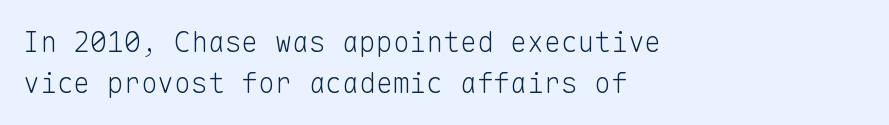
{"serif": "no", "italic": "no", "bold": "no", "weight": "light", "width": "normal", "stroke_contrast": "low", "x_height": "medium", "monospaced": "yes", "underline": "no", "align": "left", "line_spacing": "normal", "line_spacing_ratio": 1.45, "letter_spacing": "normal", "letter_spacing_em": 0.0, "glyph_px": 28}
